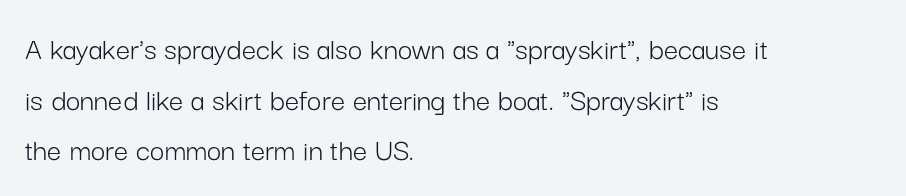
Q: Is the text bold? A: No.
Q: Is the text italic (slanted)? A: No, it is upright.
Q: Is the typeface a serif or a sans-serif typeface? A: Sans-serif.
Q: Is the text underlined? A: No.
Q: How is the paragraph aligned? A: Left-aligned.
Q: Is the spacing between letters normal or unusually wide? A: Normal.
Q: Is the spacing between lines tight, normal or loose? A: Normal.
Q: Width (condensed, normal, or wide)? A: Normal.
Q: Stroke contrast? A: Low.
Q: x-height? A: Medium.
Q: Monospaced? A: No.
